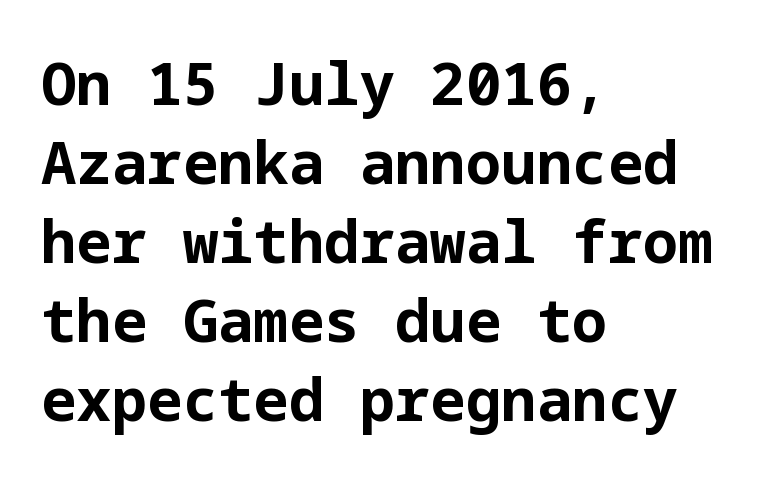
{"serif": "no", "italic": "no", "bold": "yes", "weight": "bold", "width": "normal", "stroke_contrast": "low", "x_height": "medium", "underline": "no", "align": "left", "line_spacing": "normal", "line_spacing_ratio": 1.34, "letter_spacing": "normal", "letter_spacing_em": 0.0, "glyph_px": 59}
